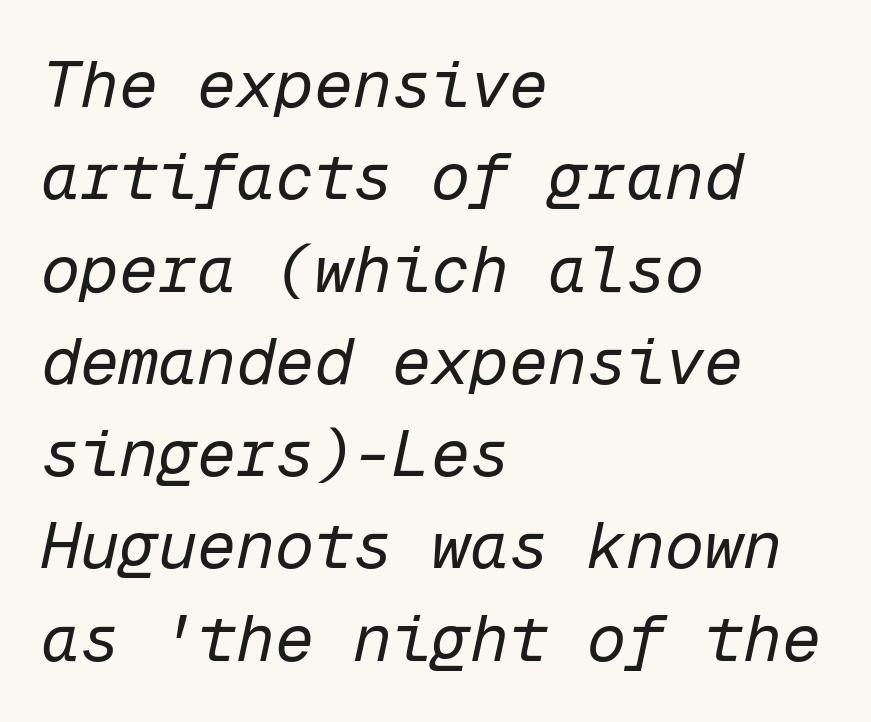
{"italic": "yes", "lean": "right", "slant_degrees": 12, "bold": "no", "weight": "regular", "width": "normal", "stroke_contrast": "low", "x_height": "medium", "monospaced": "yes", "underline": "no", "align": "left", "line_spacing": "normal", "line_spacing_ratio": 1.42, "letter_spacing": "normal", "letter_spacing_em": 0.0, "glyph_px": 65}
